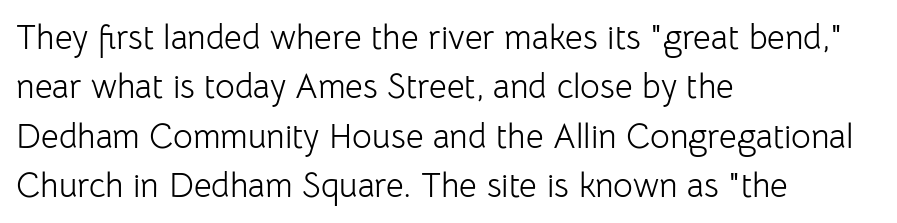
This block has exactly the height ordinary leading produces. The typeface chosen for these lines omits serifs. A student would call this left alignment; a typographer would say flush left, rag right. The passage shown is typed in a proportional face where columns would drift. Bold? No — there's no thickening of the strokes. You can tell it's not italic because the verticals are truly vertical.
